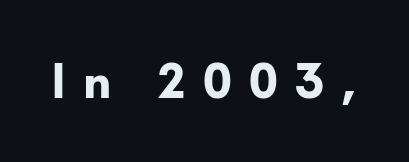
{"serif": "no", "italic": "no", "bold": "yes", "weight": "bold", "width": "normal", "stroke_contrast": "low", "x_height": "small", "monospaced": "no", "underline": "no", "letter_spacing": "wide", "letter_spacing_em": 0.37, "glyph_px": 47}
